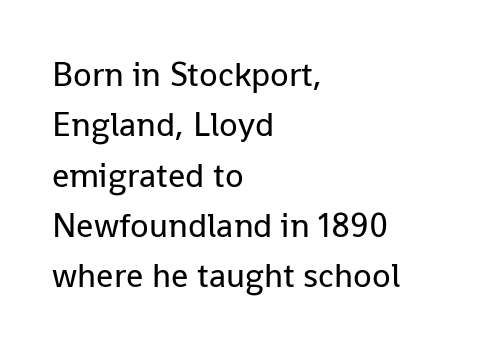
The image shows 34 px regular-weight sans-serif type, upright; set left-aligned, normal line spacing (1.48x), normal letter spacing, not underlined; low stroke contrast and a medium x-height.
